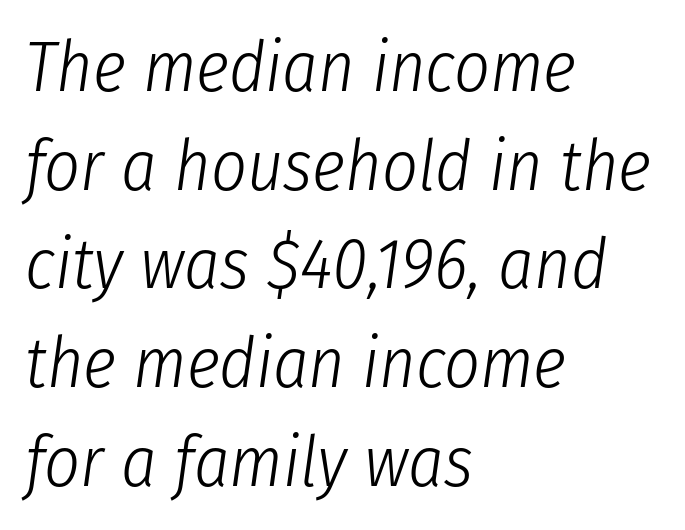
The image shows 70 px light, condensed type, italic (leaning right); set left-aligned, normal line spacing (1.41x), normal letter spacing, not underlined; low stroke contrast and a medium x-height.
